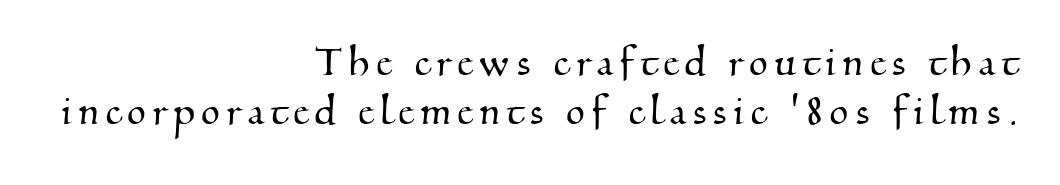
Unmarked baselines from the first word to the last. The face used here is seriffed, in the tradition of book romans. The face used here is proportionally spaced, like ordinary book or web type. The line-height multiplier appears low, near solid setting. Notice how the passage keeps a crisp vertical edge on the right only.
